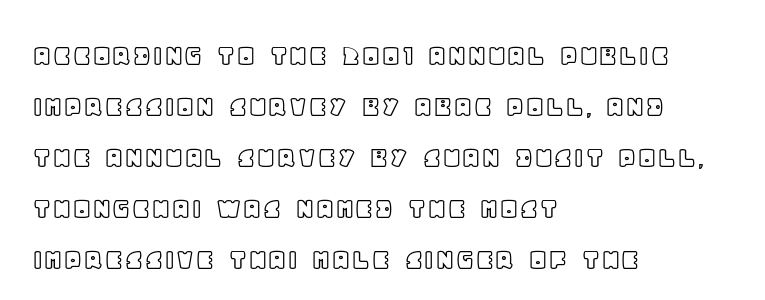
Q: Is the text italic (slanted)? A: No, it is upright.
Q: Is the text underlined? A: No.
Q: How is the paragraph aligned? A: Left-aligned.
Q: Is the spacing between letters normal or unusually wide? A: Normal.
Q: Is the spacing between lines tight, normal or loose? A: Normal.
Q: Width (condensed, normal, or wide)? A: Normal.
Q: x-height? A: Large.
Q: Monospaced? A: No.
